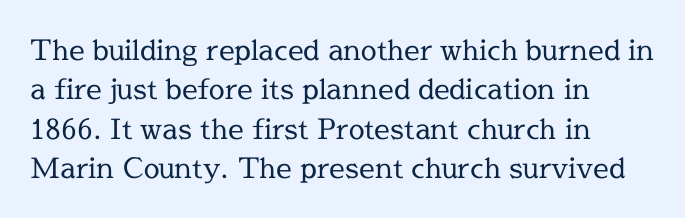
Q: Is the text bold? A: No.
Q: Is the text italic (slanted)? A: No, it is upright.
Q: Is the typeface a serif or a sans-serif typeface? A: Serif.
Q: Is the text underlined? A: No.
Q: How is the paragraph aligned? A: Left-aligned.
Q: Is the spacing between letters normal or unusually wide? A: Normal.
Q: Is the spacing between lines tight, normal or loose? A: Normal.
Q: Width (condensed, normal, or wide)? A: Normal.
Q: x-height? A: Medium.
Q: Monospaced? A: No.
